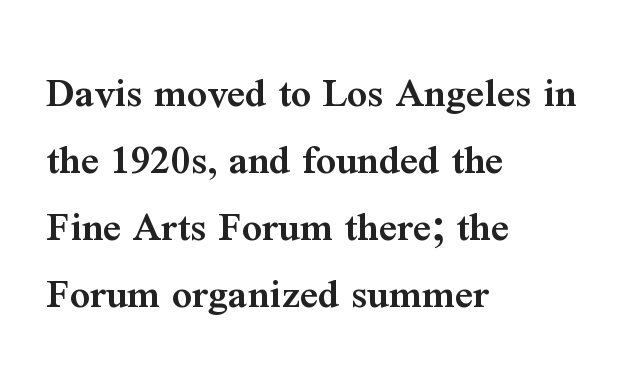
{"serif": "yes", "italic": "no", "bold": "semi", "weight": "semibold", "width": "normal", "stroke_contrast": "medium", "x_height": "medium", "monospaced": "no", "underline": "no", "align": "left", "line_spacing": "normal", "line_spacing_ratio": 1.52, "letter_spacing": "normal", "letter_spacing_em": 0.0, "glyph_px": 44}
